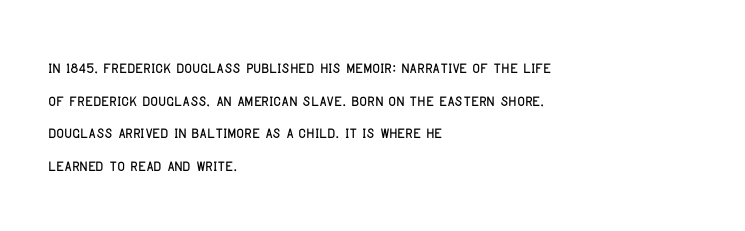
{"italic": "no", "underline": "no", "align": "left", "line_spacing": "normal", "line_spacing_ratio": 1.55, "letter_spacing": "normal", "letter_spacing_em": 0.0, "glyph_px": 21}
